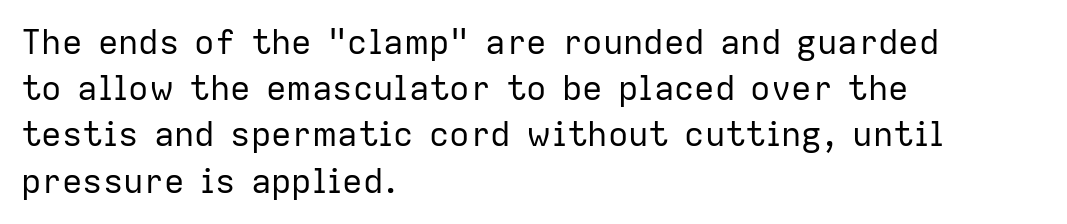
Stems and bowls with no extra thickness — not bold. A normal amount of white space separates one row of letters from the next. These lines are set flush left with a ragged right edge. Note the varied advance widths — an 'i' is clearly narrower than an 'm'. Observe the absence of serifs on each vertical stroke in this sample.
